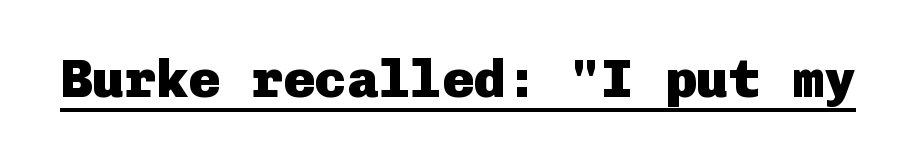
In terms of posture, this sample is upright. Check the space under the baseline: a stroke is drawn there. Caption: bold face, heavy strokes. In terms of letterform style, serifs are entirely absent.
